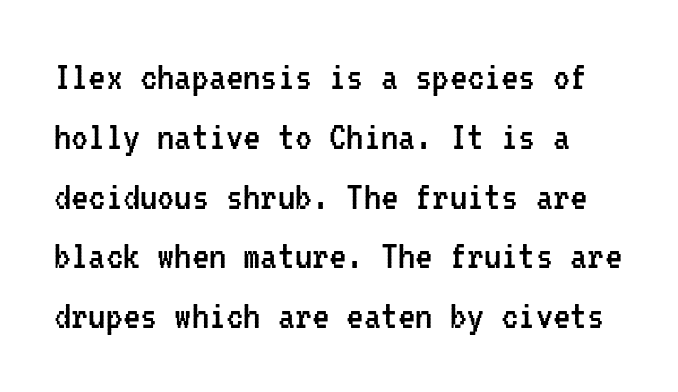
The image shows 43 px regular-weight, condensed sans-serif type, upright, monospaced; set normal line spacing (1.39x), normal letter spacing, not underlined; low stroke contrast and a medium x-height.
